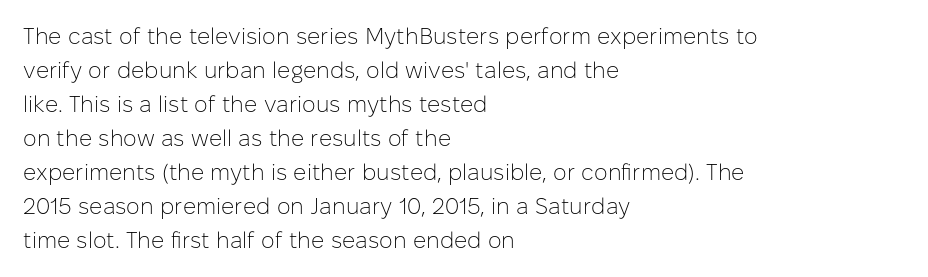
Q: Is the text bold? A: No.
Q: Is the text italic (slanted)? A: No, it is upright.
Q: Is the text underlined? A: No.
Q: How is the paragraph aligned? A: Left-aligned.
Q: Is the spacing between letters normal or unusually wide? A: Normal.
Q: Is the spacing between lines tight, normal or loose? A: Normal.
